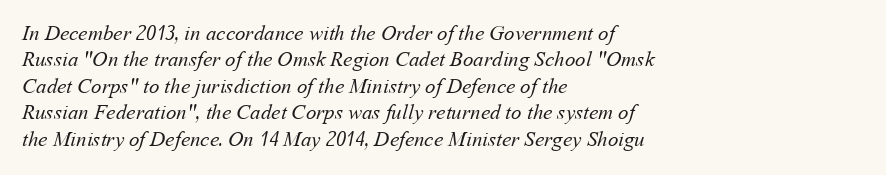
There is no visible air inserted between adjacent glyphs. A quiet, ordinary-to-light weight characterises the typeface. Bare-footed words on every line. The setting favours the left margin, as ordinary paragraphs usually do.
